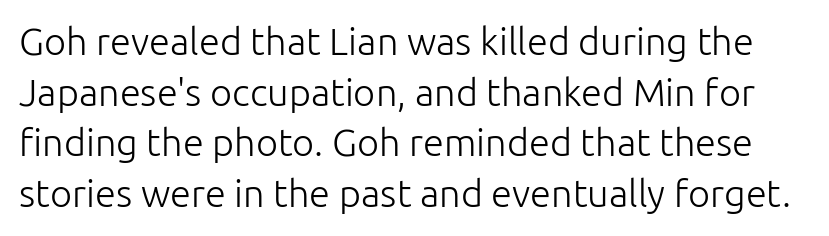
The words here are not underlined. The strokes are not fattened; the text isn't bold. Designer's note — italics off, roman on. Nobody touched the tracking dial on this one. These lines are rendered in a variable-pitch font.
